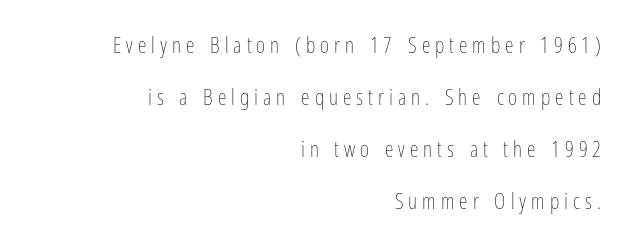
The image shows 22 px text type, upright; set right-aligned, loose line spacing (2.36x), unusually wide letter spacing (+0.23 em), not underlined.
